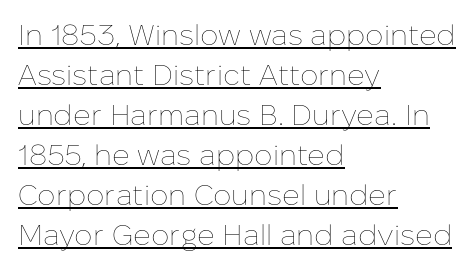
{"italic": "no", "bold": "no", "weight": "thin", "width": "normal", "stroke_contrast": "low", "x_height": "medium", "monospaced": "no", "underline": "yes", "align": "left", "line_spacing": "normal", "line_spacing_ratio": 1.38, "letter_spacing": "normal", "letter_spacing_em": 0.0, "glyph_px": 29}
